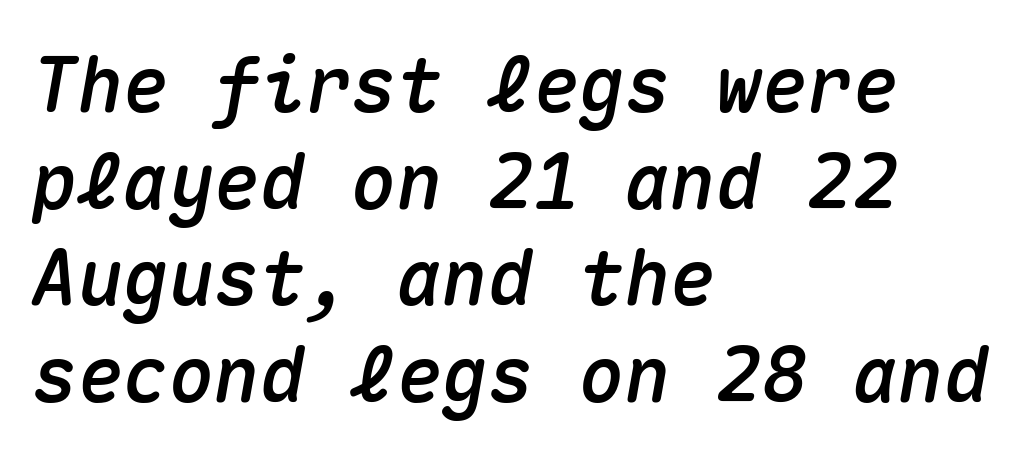
Each new line begins a customary step beneath the previous one. In terms of posture, this sample is oblique. Short and long lines alike share a common starting point at left. Students, note that the glyphs here touch the page at normal intervals. The face used here is monospaced, like something from a code editor. Decoration check: the copy has no underline.
